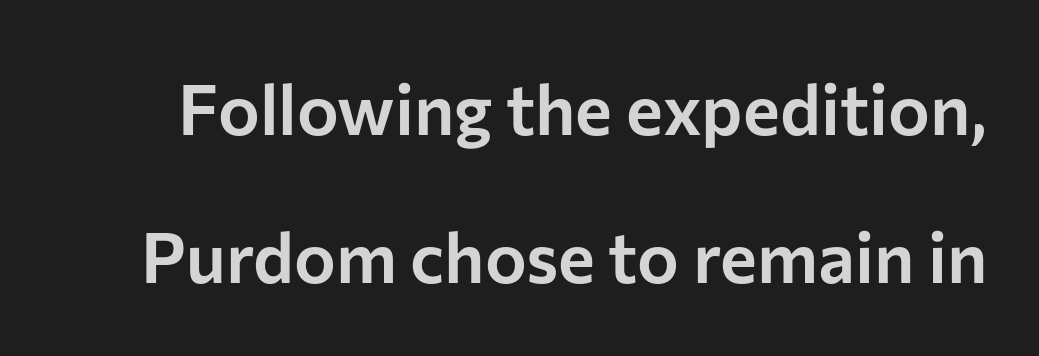
The image shows 70 px sans-serif type, upright; set loose line spacing (2.11x), normal letter spacing, not underlined; low stroke contrast and a medium x-height.
